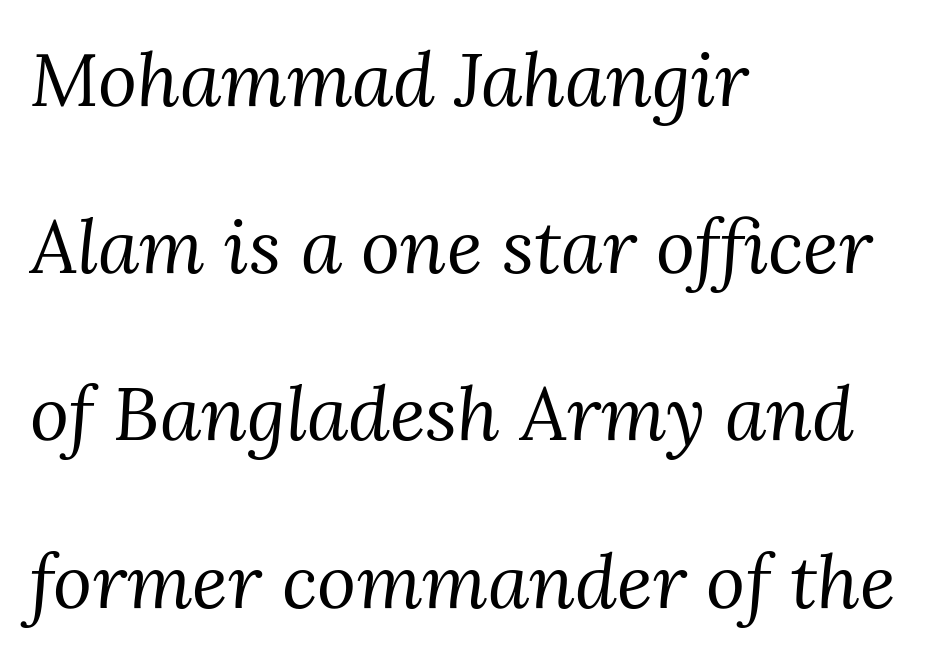
{"serif": "yes", "italic": "yes", "lean": "right", "slant_degrees": 3, "bold": "no", "weight": "regular", "width": "normal", "stroke_contrast": "medium", "x_height": "medium", "monospaced": "no", "underline": "no", "align": "left", "line_spacing": "loose", "line_spacing_ratio": 2.23, "letter_spacing": "normal", "letter_spacing_em": 0.0, "glyph_px": 75}
